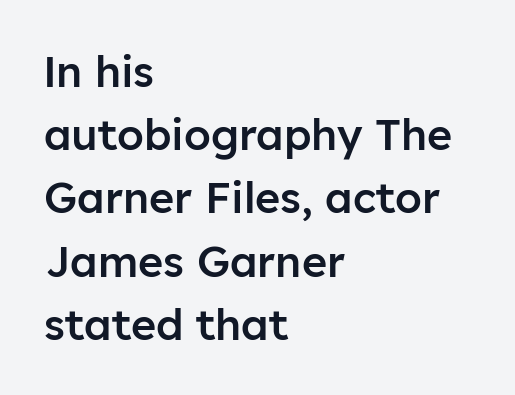
Q: Is the text bold? A: Semi-bold.
Q: Is the text italic (slanted)? A: No, it is upright.
Q: Is the typeface a serif or a sans-serif typeface? A: Sans-serif.
Q: Is the text underlined? A: No.
Q: How is the paragraph aligned? A: Left-aligned.
Q: Is the spacing between letters normal or unusually wide? A: Normal.
Q: Is the spacing between lines tight, normal or loose? A: Normal.
Q: Width (condensed, normal, or wide)? A: Normal.
Q: Stroke contrast? A: Low.
Q: x-height? A: Medium.
Q: Monospaced? A: No.
